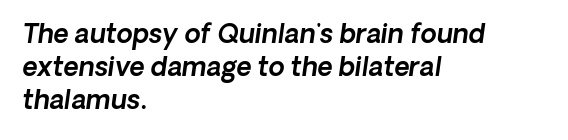
Look at the tracking — it's just the regular setting, nothing added. Descenders hang freely into open space. The letters are slanted; this is an italic face. The setting favours the left margin, as ordinary paragraphs usually do. This sample keeps an unexceptional amount of space between lines.
